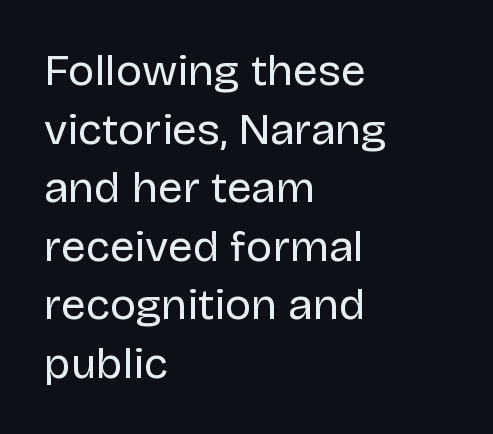
Q: Is the text bold? A: No.
Q: Is the text italic (slanted)? A: No, it is upright.
Q: Is the typeface a serif or a sans-serif typeface? A: Sans-serif.
Q: Is the text underlined? A: No.
Q: How is the paragraph aligned? A: Left-aligned.
Q: Is the spacing between letters normal or unusually wide? A: Normal.
Q: Is the spacing between lines tight, normal or loose? A: Normal.
Q: Width (condensed, normal, or wide)? A: Normal.
Q: Stroke contrast? A: Low.
Q: x-height? A: Large.
Q: Monospaced? A: No.
